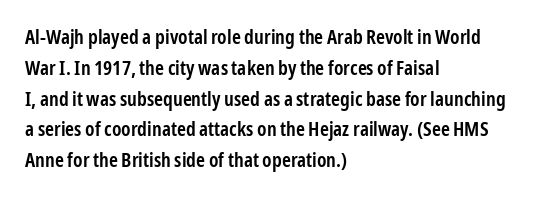
The image shows 20 px text type, upright; set left-aligned, normal line spacing (1.54x), normal letter spacing, not underlined.
